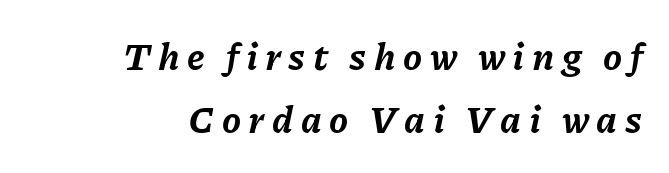
Q: Is the text bold? A: Yes.
Q: Is the text italic (slanted)? A: Yes, it leans right by about 11 degrees.
Q: Is the text underlined? A: No.
Q: How is the paragraph aligned? A: Right-aligned.
Q: Is the spacing between letters normal or unusually wide? A: Unusually wide.
Q: Is the spacing between lines tight, normal or loose? A: Normal.
Q: Width (condensed, normal, or wide)? A: Normal.
Q: Stroke contrast? A: Low.
Q: x-height? A: Medium.
Q: Monospaced? A: No.
